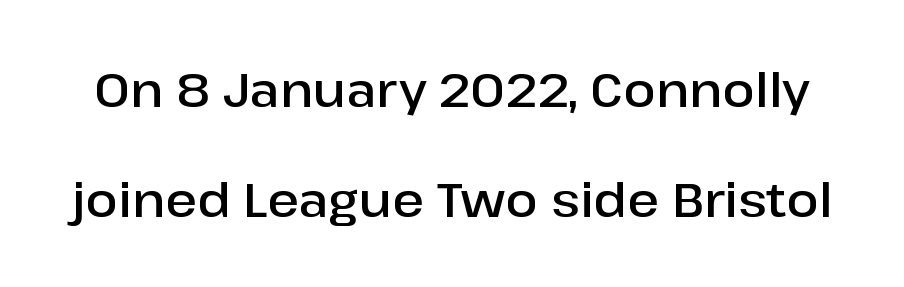
Q: Is the text bold? A: Semi-bold.
Q: Is the text italic (slanted)? A: No, it is upright.
Q: Is the typeface a serif or a sans-serif typeface? A: Sans-serif.
Q: Is the text underlined? A: No.
Q: Is the spacing between letters normal or unusually wide? A: Normal.
Q: Is the spacing between lines tight, normal or loose? A: Loose.
Q: Width (condensed, normal, or wide)? A: Normal.
Q: Stroke contrast? A: Low.
Q: x-height? A: Medium.
Q: Monospaced? A: No.
